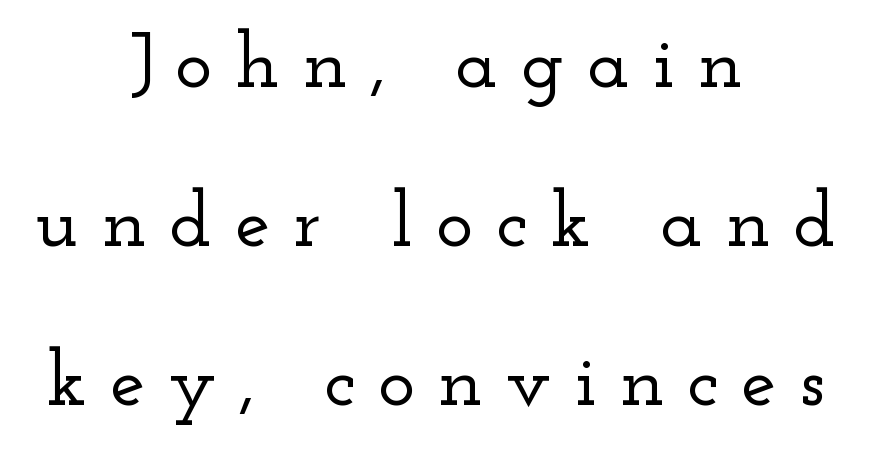
The face used here is seriffed, in the tradition of book romans. Decoration check: the copy has no underline. Each line is balanced around a shared central axis. These lines were composed using upright roman letters. Looks like regular typesetting: each glyph gets only the width it needs.
